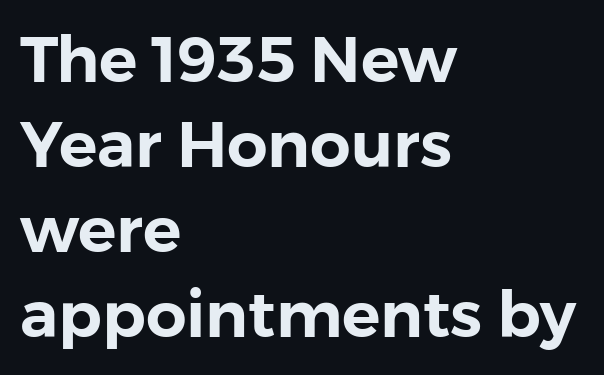
Font category for this specimen: sans-serif. A typesetter would call this proportional, since set widths differ per character. Horizontal alignment here is leftward, the default for most running prose. Each new line begins a customary step beneath the previous one. Between one letter and the next there's only the usual sliver of space. Notice how the stems are strictly vertical — no italics here.
